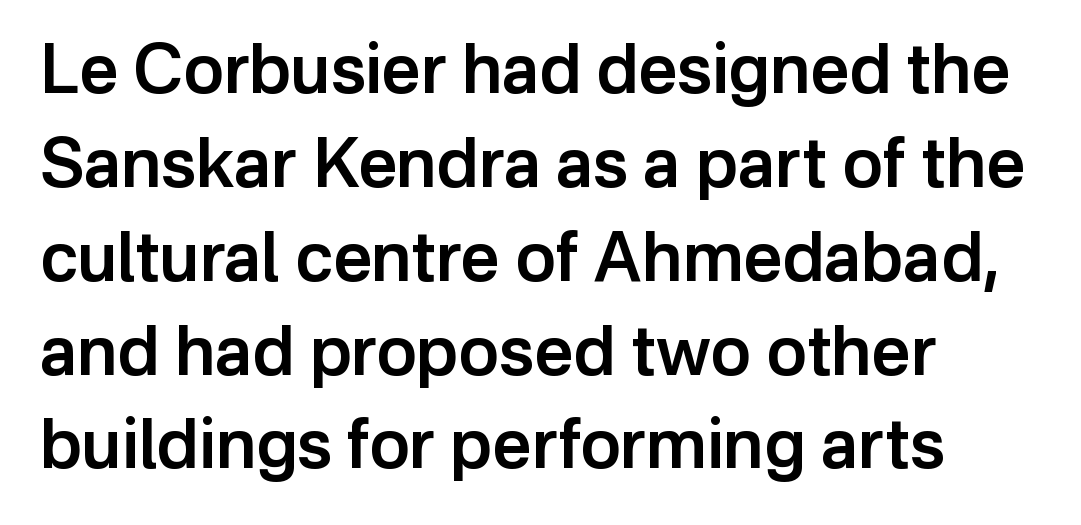
In CSS terms this would be text-align: left. A sans-serif font was chosen for this passage. Decoration check: the copy has no underline. Each new line begins a customary step beneath the previous one.
